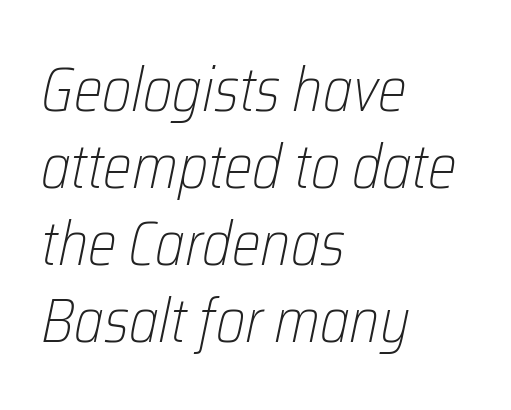
This block has exactly the height ordinary leading produces. Think standard paragraph weight, or any step lighter than that. Letters rest on an invisible, unmarked baseline. Leftover space on each line is placed entirely after the last word. The face used here is rendered with its standard letterfit. The text carries the slant typical of an italic or oblique font.
